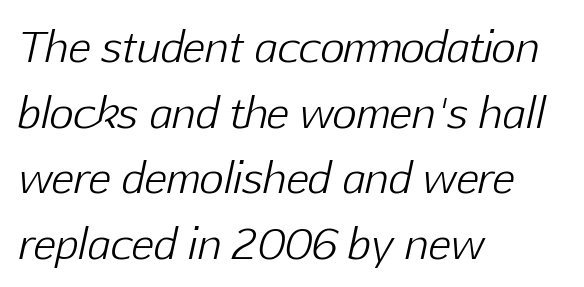
The image shows 42 px light type, italic (leaning right); set left-aligned, normal line spacing (1.56x), normal letter spacing, not underlined; low stroke contrast and a medium x-height.
